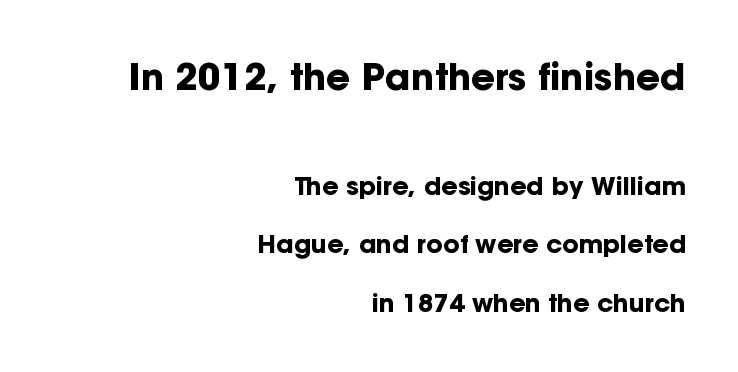
The passage shown is typed in a proportional face where columns would drift. The upper block of text is set noticeably larger than the block beneath it. The leading is generous, giving the passage an open texture. Leftover space on each line is placed entirely before the opening word. The typesetting leans heavy: a genuine bold. Underline: absent.
